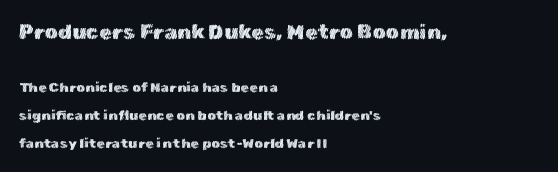
Size hierarchy here favors the leading block over the trailing one. Tracking here is standard; glyphs follow each other at the usual distance. What's the leading like? Stretched, with rows far apart. Line starts are locked; line ends wander. The baseline area is clear. If you drew a line through each stem, it would be perfectly vertical.
